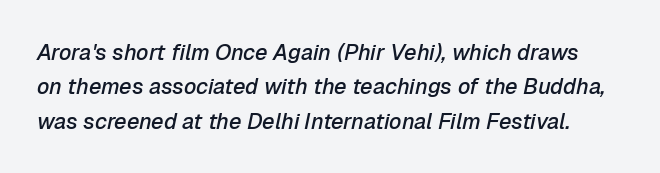
The image shows 22 px text type, italic (leaning right); set normal line spacing (1.56x), normal letter spacing, not underlined.
